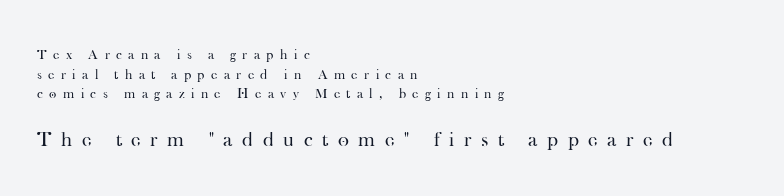
The image shows 21 px text type, upright; set left-aligned, normal line spacing (1.41x), unusually wide letter spacing (+0.46 em), not underlined; the second (bottom) block is 1.5x larger.
